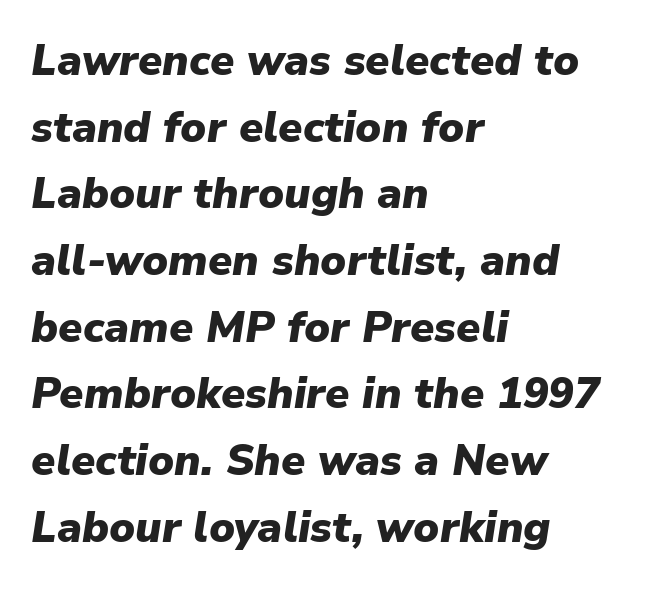
{"italic": "yes", "lean": "right", "slant_degrees": 9, "bold": "yes", "weight": "heavy", "width": "normal", "stroke_contrast": "low", "x_height": "medium", "monospaced": "no", "underline": "no", "align": "left", "line_spacing": "normal", "line_spacing_ratio": 1.55, "letter_spacing": "normal", "letter_spacing_em": 0.0, "glyph_px": 43}
